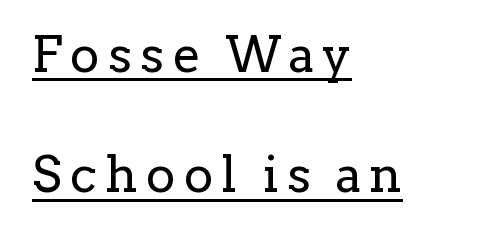
Q: Is the text bold? A: No.
Q: Is the text italic (slanted)? A: No, it is upright.
Q: Is the typeface a serif or a sans-serif typeface? A: Serif.
Q: Is the text underlined? A: Yes.
Q: How is the paragraph aligned? A: Left-aligned.
Q: Is the spacing between lines tight, normal or loose? A: Loose.
Q: Width (condensed, normal, or wide)? A: Normal.
Q: Stroke contrast? A: Low.
Q: x-height? A: Medium.
Q: Monospaced? A: No.
